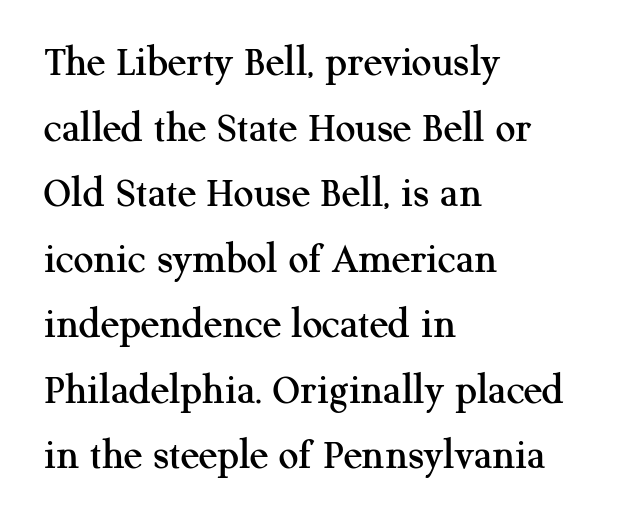
Q: Is the text italic (slanted)? A: No, it is upright.
Q: Is the typeface a serif or a sans-serif typeface? A: Serif.
Q: Is the text underlined? A: No.
Q: How is the paragraph aligned? A: Left-aligned.
Q: Is the spacing between letters normal or unusually wide? A: Normal.
Q: Is the spacing between lines tight, normal or loose? A: Normal.
Q: Width (condensed, normal, or wide)? A: Normal.
Q: Stroke contrast? A: Medium.
Q: x-height? A: Medium.
Q: Monospaced? A: No.
